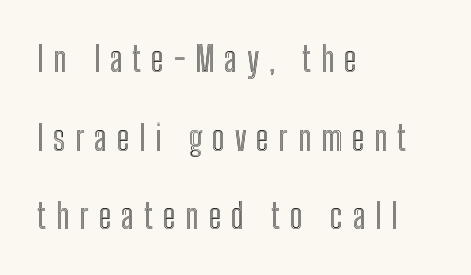
Q: Is the text italic (slanted)? A: No, it is upright.
Q: Is the text underlined? A: No.
Q: How is the paragraph aligned? A: Left-aligned.
Q: Is the spacing between letters normal or unusually wide? A: Unusually wide.
Q: Is the spacing between lines tight, normal or loose? A: Loose.
Q: Width (condensed, normal, or wide)? A: Condensed.
Q: x-height? A: Medium.
Q: Monospaced? A: No.
